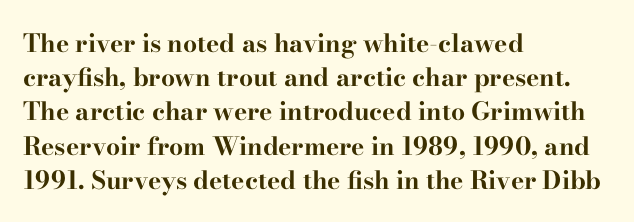
{"italic": "no", "bold": "yes", "underline": "no", "align": "left", "line_spacing": "normal", "line_spacing_ratio": 1.37, "letter_spacing": "normal", "letter_spacing_em": 0.0, "glyph_px": 25}
